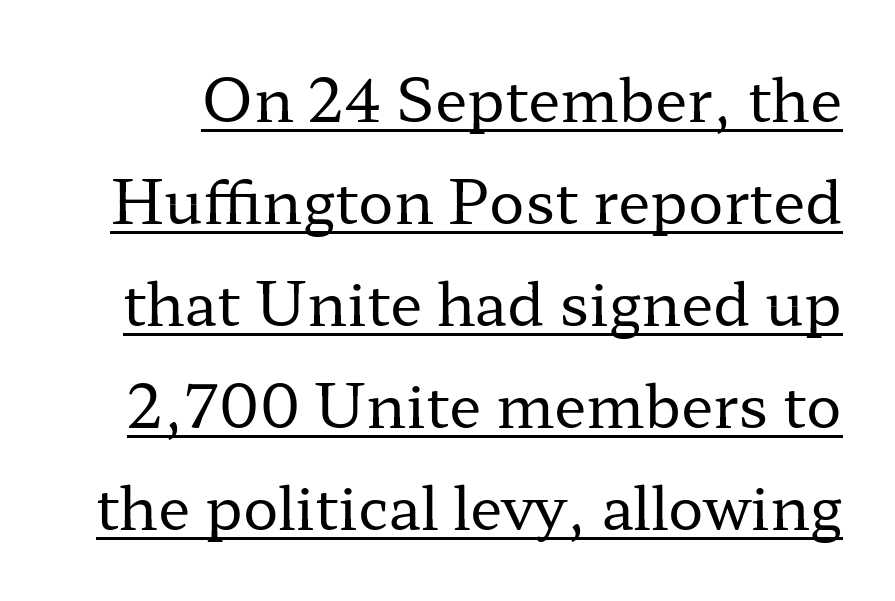
Q: Is the text bold? A: No.
Q: Is the text italic (slanted)? A: No, it is upright.
Q: Is the typeface a serif or a sans-serif typeface? A: Serif.
Q: Is the text underlined? A: Yes.
Q: Is the spacing between letters normal or unusually wide? A: Normal.
Q: Width (condensed, normal, or wide)? A: Wide.
Q: Stroke contrast? A: Low.
Q: x-height? A: Medium.
Q: Monospaced? A: No.
